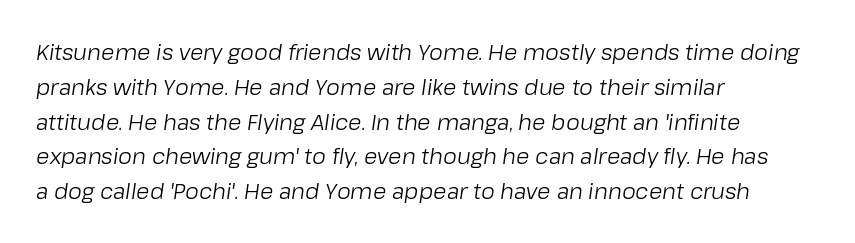
Q: Is the text bold? A: No.
Q: Is the text italic (slanted)? A: Yes, it leans right by about 8 degrees.
Q: Is the text underlined? A: No.
Q: How is the paragraph aligned? A: Left-aligned.
Q: Is the spacing between letters normal or unusually wide? A: Normal.
Q: Is the spacing between lines tight, normal or loose? A: Normal.
